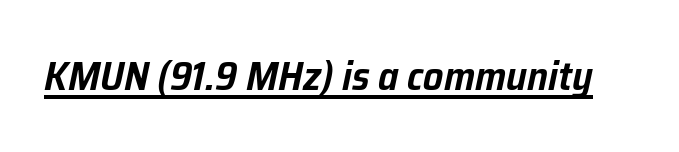
Is there an underline? Yes — a line sits under the letters. Character widths vary here, with narrow letters taking less room than wide ones. Default kerning and tracking; the words read as compact shapes. Would a proofreader flag this as italicized? Yes.
